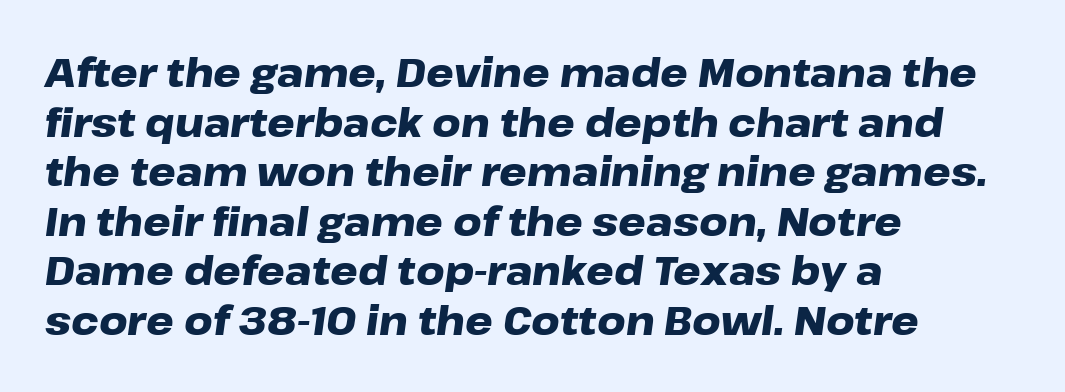
Q: Is the text bold? A: Yes.
Q: Is the text italic (slanted)? A: Yes, it leans right by about 8 degrees.
Q: Is the text underlined? A: No.
Q: How is the paragraph aligned? A: Left-aligned.
Q: Is the spacing between letters normal or unusually wide? A: Normal.
Q: Is the spacing between lines tight, normal or loose? A: Normal.
Q: Width (condensed, normal, or wide)? A: Wide.
Q: Stroke contrast? A: Low.
Q: x-height? A: Medium.
Q: Monospaced? A: No.
